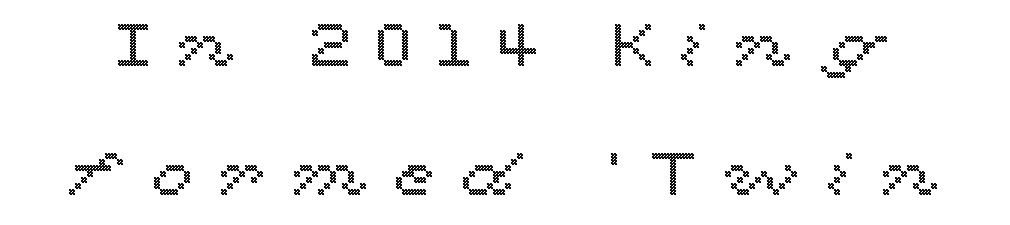
{"width": "wide", "x_height": "medium", "monospaced": "no", "underline": "no", "line_spacing": "loose", "line_spacing_ratio": 2.15, "letter_spacing": "wide", "letter_spacing_em": 0.44, "glyph_px": 60}
